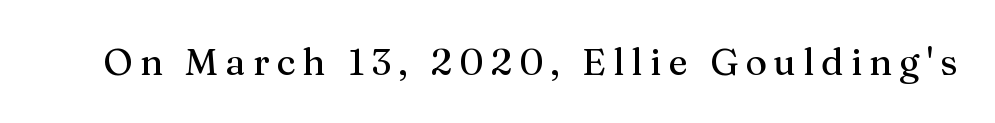
Character widths vary here, with narrow letters taking less room than wide ones. Type without underlining. It's the straight-up-and-down kind of type. Check where the strokes stop: tiny serifs finish them off.
